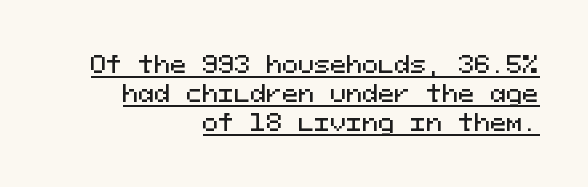
The image shows 24 px text type, upright; set right-aligned, line spacing 1.21x, normal letter spacing, underlined.
